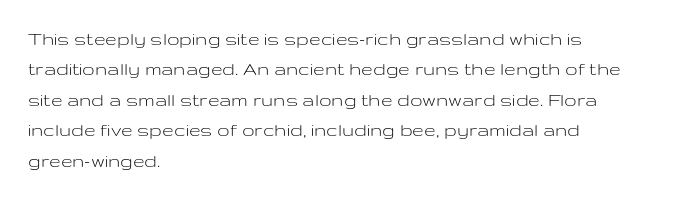
{"italic": "no", "bold": "no", "underline": "no", "align": "left", "line_spacing": "normal", "line_spacing_ratio": 1.45, "letter_spacing": "normal", "letter_spacing_em": 0.0, "glyph_px": 21}
